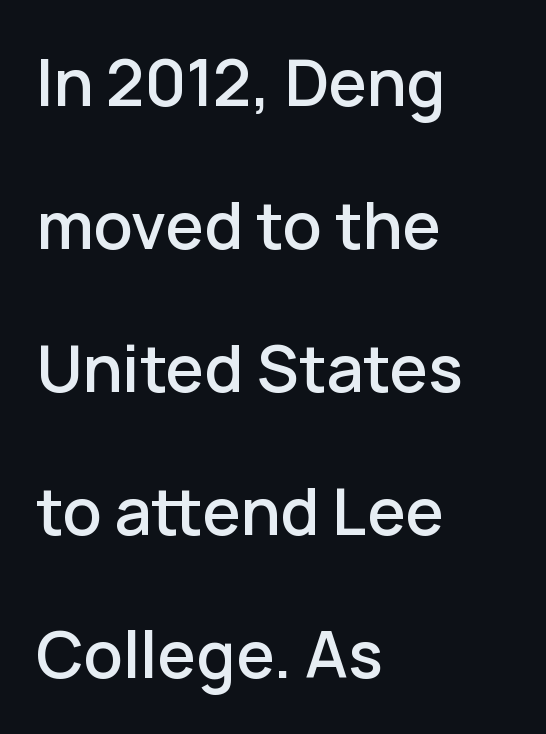
The image shows 65 px sans-serif type, upright; set left-aligned, loose line spacing (2.2x), normal letter spacing, not underlined; low stroke contrast and a medium x-height.
